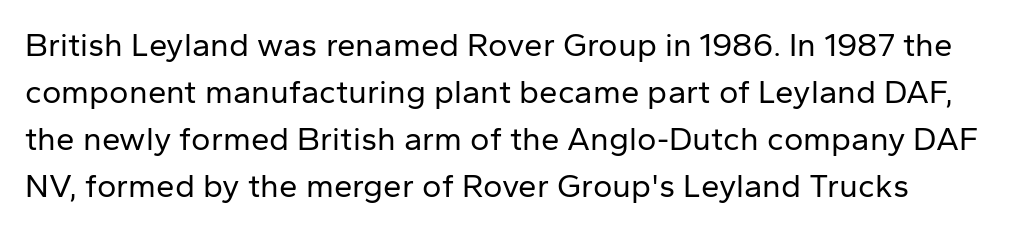
{"serif": "no", "italic": "no", "bold": "no", "weight": "regular", "width": "normal", "stroke_contrast": "low", "x_height": "medium", "monospaced": "no", "underline": "no", "line_spacing": "normal", "line_spacing_ratio": 1.42, "letter_spacing": "normal", "letter_spacing_em": 0.0, "glyph_px": 33}
